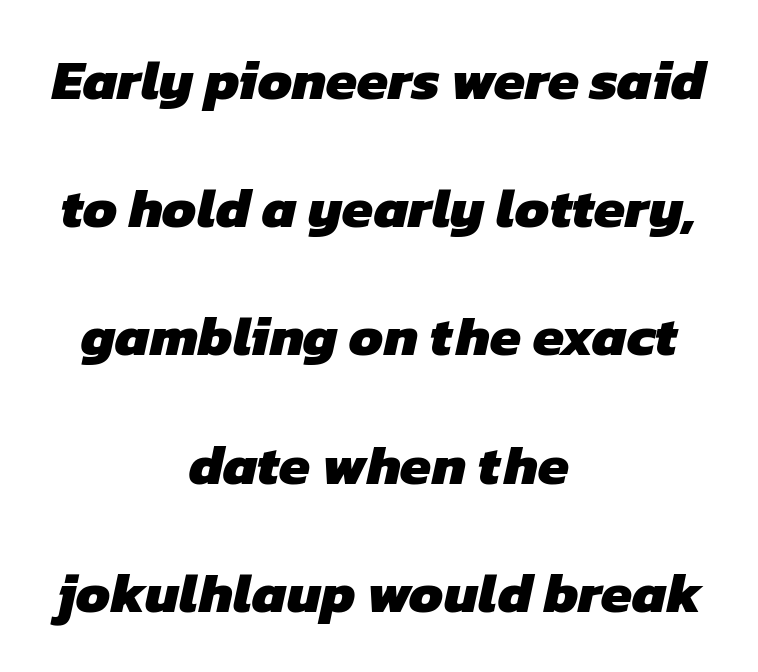
The image shows 56 px heavy sans-serif type; set centered, loose line spacing (2.29x), normal letter spacing, not underlined; low stroke contrast and a medium x-height.
